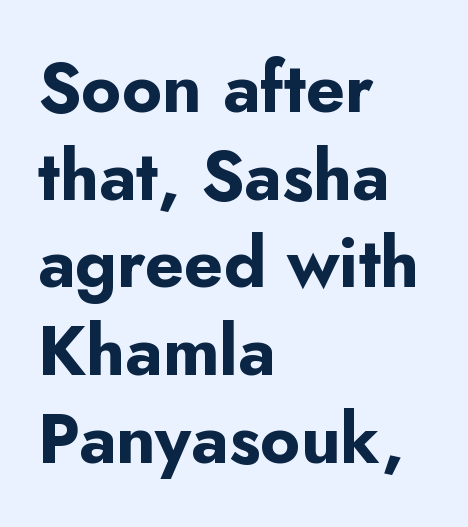
{"serif": "no", "italic": "no", "bold": "yes", "weight": "bold", "width": "normal", "stroke_contrast": "low", "x_height": "small", "monospaced": "no", "underline": "no", "align": "left", "line_spacing": "normal", "line_spacing_ratio": 1.27, "letter_spacing": "normal", "letter_spacing_em": 0.0, "glyph_px": 69}
